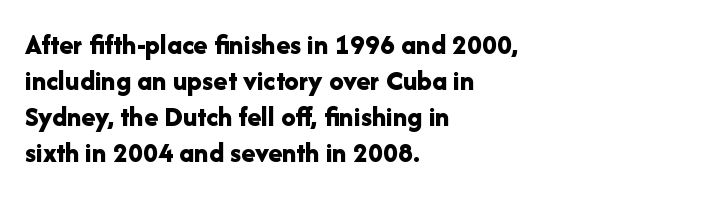
The image shows 29 px bold sans-serif type, upright; set left-aligned, line spacing 1.24x, normal letter spacing, not underlined; low stroke contrast and a medium x-height.
